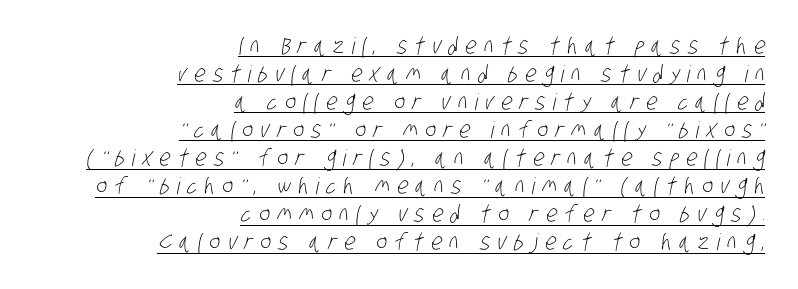
Q: Is the text bold? A: No.
Q: Is the text underlined? A: Yes.
Q: How is the paragraph aligned? A: Right-aligned.
Q: Is the spacing between letters normal or unusually wide? A: Unusually wide.
